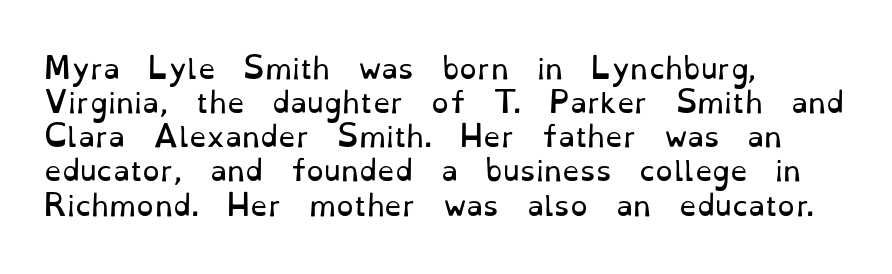
Q: Is the text bold? A: No.
Q: Is the text italic (slanted)? A: No, it is upright.
Q: Is the typeface a serif or a sans-serif typeface? A: Sans-serif.
Q: Is the text underlined? A: No.
Q: How is the paragraph aligned? A: Left-aligned.
Q: Is the spacing between letters normal or unusually wide? A: Normal.
Q: Width (condensed, normal, or wide)? A: Normal.
Q: Stroke contrast? A: Low.
Q: x-height? A: Small.
Q: Monospaced? A: No.
